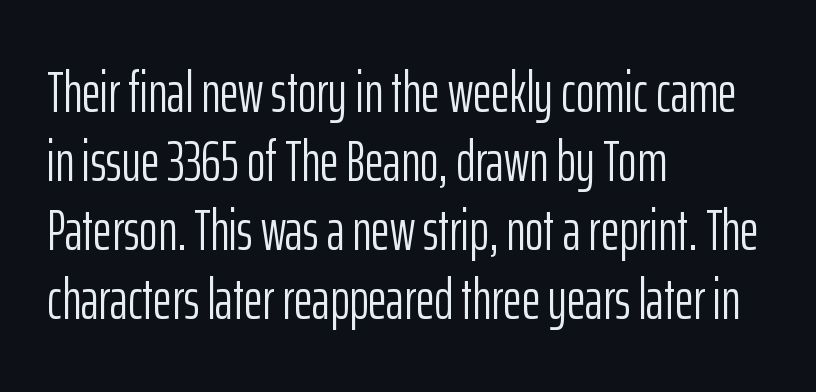
Q: Is the text bold? A: No.
Q: Is the text italic (slanted)? A: No, it is upright.
Q: Is the typeface a serif or a sans-serif typeface? A: Sans-serif.
Q: Is the text underlined? A: No.
Q: How is the paragraph aligned? A: Left-aligned.
Q: Is the spacing between letters normal or unusually wide? A: Normal.
Q: Width (condensed, normal, or wide)? A: Condensed.
Q: Stroke contrast? A: Low.
Q: x-height? A: Medium.
Q: Monospaced? A: No.
